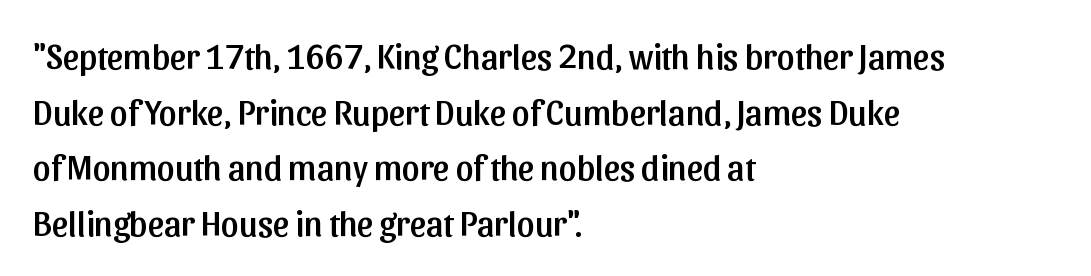
The image shows 35 px sans-serif type, upright; set left-aligned, normal line spacing (1.59x), normal letter spacing, not underlined; low stroke contrast and a medium x-height.
